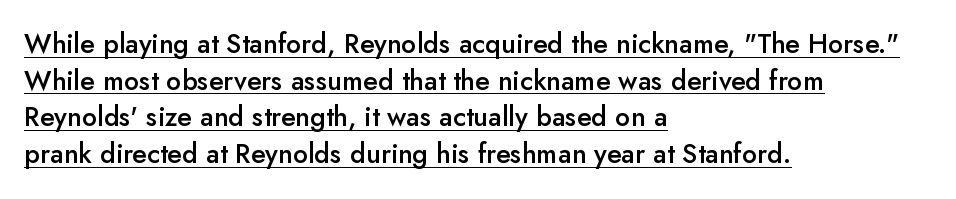
Q: Is the text bold? A: Semi-bold.
Q: Is the text italic (slanted)? A: No, it is upright.
Q: Is the text underlined? A: Yes.
Q: How is the paragraph aligned? A: Left-aligned.
Q: Is the spacing between letters normal or unusually wide? A: Normal.
Q: Is the spacing between lines tight, normal or loose? A: Normal.
